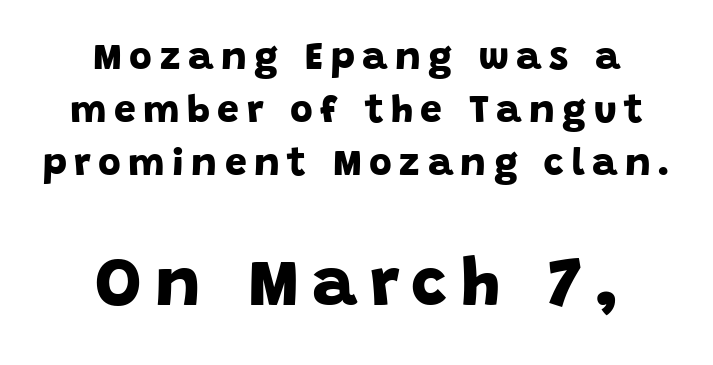
The image shows 69 px bold sans-serif type; set centered, normal line spacing (1.36x), not underlined; the second (bottom) block is 1.77x larger; low stroke contrast and a large x-height.
